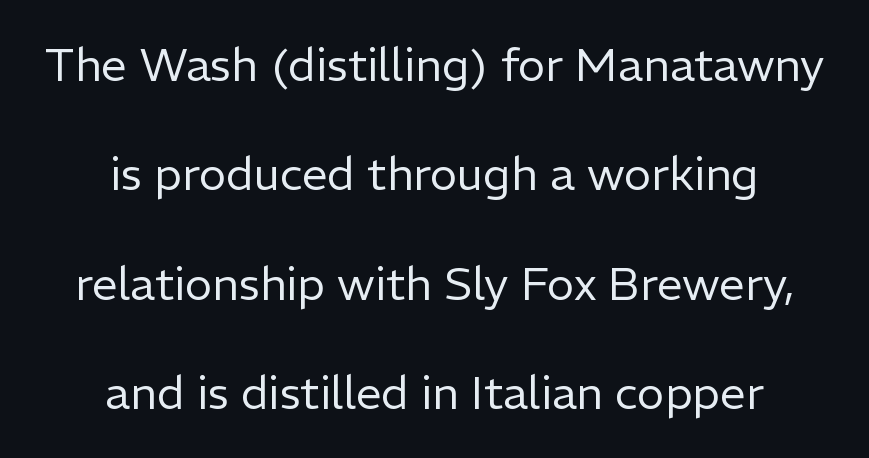
Grotesque or geometric, the face here clearly has no serifs. Vertically, the passage feels expansive, rows floating well apart. Italic: no, the glyphs are upright roman. Note the varied advance widths — an 'i' is clearly narrower than an 'm'. You could call the tracking neutral — neither tight nor loose.
